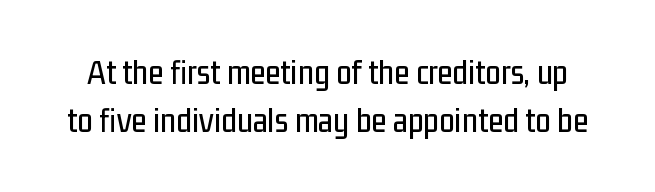
The image shows 35 px condensed sans-serif type, upright; set normal line spacing (1.36x), normal letter spacing, not underlined; low stroke contrast and a medium x-height.
